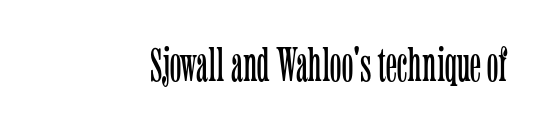
Q: Is the text bold? A: No.
Q: Is the text italic (slanted)? A: No, it is upright.
Q: Is the typeface a serif or a sans-serif typeface? A: Serif.
Q: Is the text underlined? A: No.
Q: Is the spacing between letters normal or unusually wide? A: Normal.
Q: Width (condensed, normal, or wide)? A: Condensed.
Q: Stroke contrast? A: Low.
Q: x-height? A: Medium.
Q: Monospaced? A: No.
